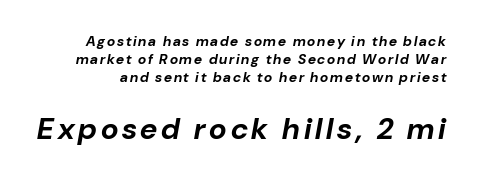
The image shows 30 px bold type, italic (leaning right); set normal line spacing (1.27x), not underlined; the second (bottom) block is 2.14x larger; low stroke contrast and a medium x-height.
